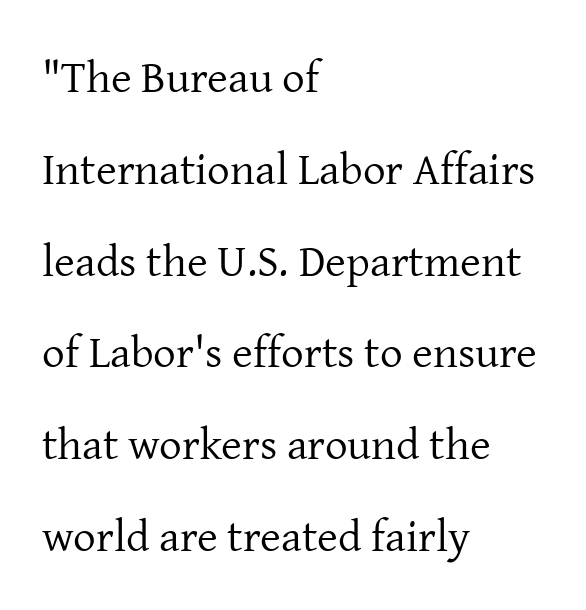
{"serif": "yes", "italic": "no", "bold": "no", "weight": "regular", "width": "normal", "stroke_contrast": "low", "x_height": "medium", "monospaced": "no", "underline": "no", "align": "left", "line_spacing": "loose", "line_spacing_ratio": 2.04, "letter_spacing": "normal", "letter_spacing_em": 0.0, "glyph_px": 45}
